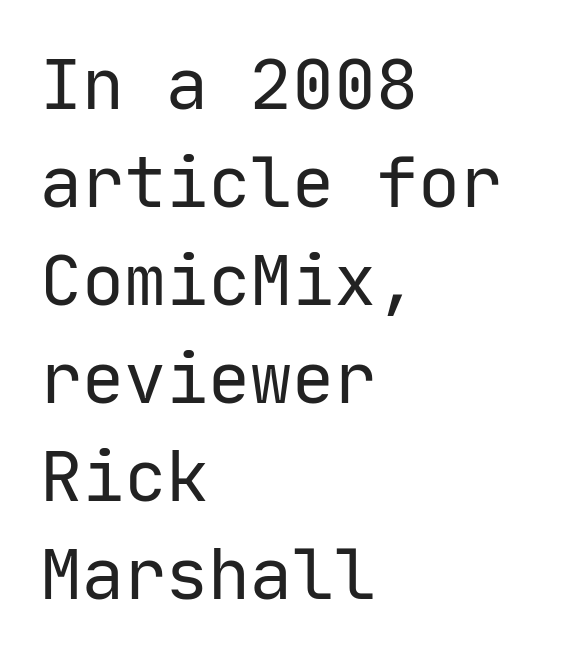
The image shows 70 px regular-weight sans-serif type, upright, monospaced; set left-aligned, normal line spacing (1.4x), normal letter spacing, not underlined; low stroke contrast and a medium x-height.
